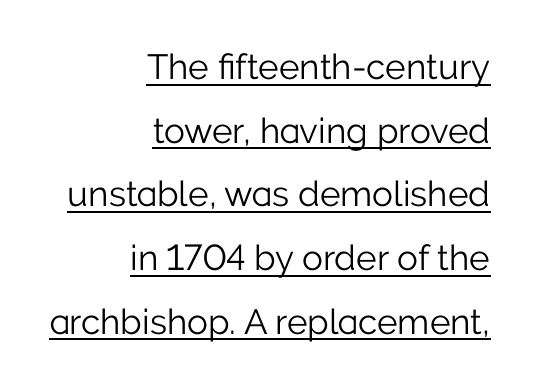
The face used here is proportionally spaced, like ordinary book or web type. Each line of the rendering has a horizontal stroke beneath the glyphs. Upright lettering throughout. The type family on display is of the sans-serif kind. Horizontally, the lines are justified to the trailing edge only. The font is comparable to plain body text, perhaps lighter.
